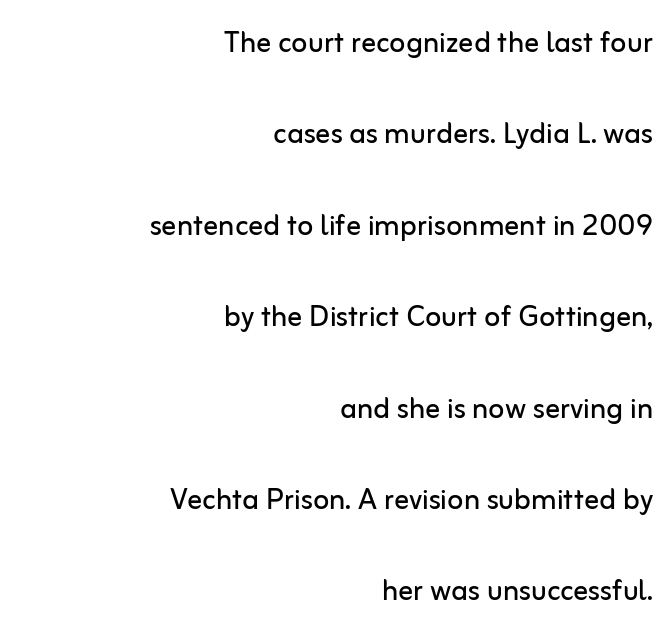
{"serif": "no", "italic": "no", "bold": "no", "weight": "regular", "width": "normal", "stroke_contrast": "low", "x_height": "medium", "monospaced": "no", "underline": "no", "align": "right", "line_spacing": "loose", "line_spacing_ratio": 2.47, "letter_spacing": "normal", "letter_spacing_em": 0.0, "glyph_px": 37}
